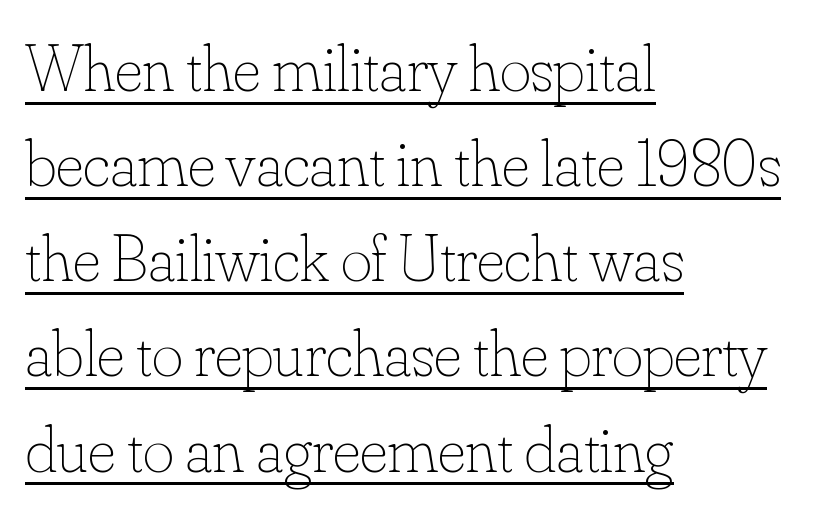
The image shows 67 px thin type, upright; set left-aligned, normal line spacing (1.42x), normal letter spacing, underlined; low stroke contrast and a small x-height.
